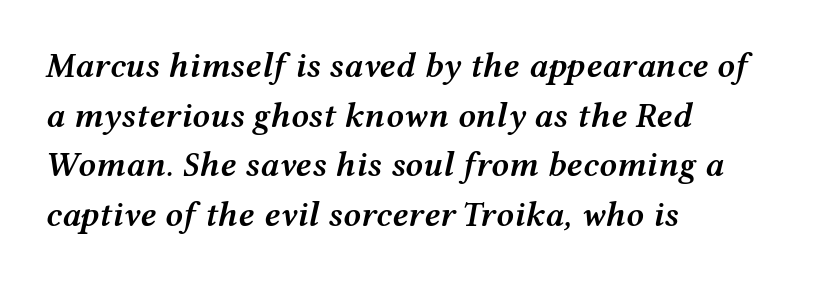
The image shows 35 px semibold, wide type, italic (leaning right); set left-aligned, normal line spacing (1.42x), normal letter spacing, not underlined; medium stroke contrast and a medium x-height.
